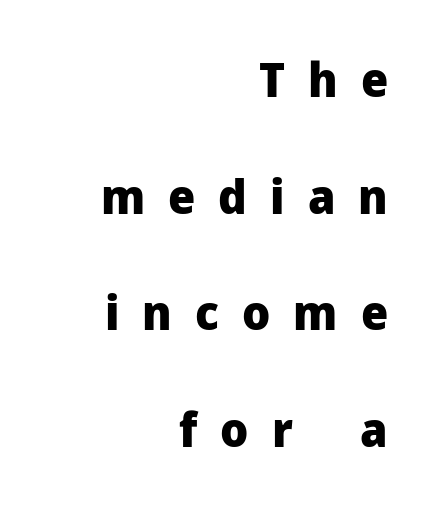
{"serif": "no", "italic": "no", "bold": "yes", "weight": "heavy", "width": "normal", "stroke_contrast": "low", "x_height": "medium", "monospaced": "no", "underline": "no", "align": "right", "line_spacing": "loose", "line_spacing_ratio": 2.43, "letter_spacing": "wide", "letter_spacing_em": 0.48, "glyph_px": 48}
